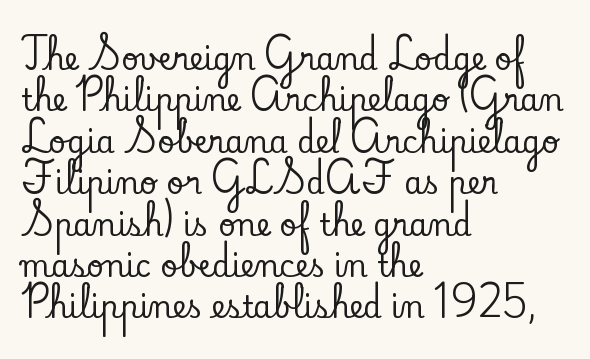
The letters advance in unequal steps, a hallmark of proportional type. Style check: upright. How are the letters spaced? Ordinarily, with no added tracking. The rendering anchors every line to the left-hand side.
